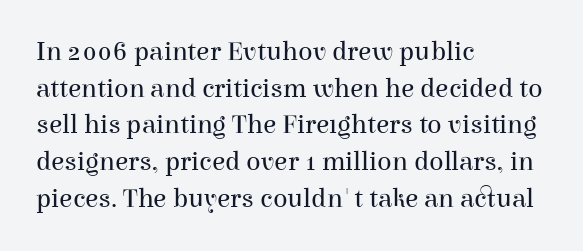
Reading down the block, your eye returns to a fixed left position each line. Do the letters lean? They stand straight. The strip under each line holds only bare page. Bold? No — there's no thickening of the strokes. Line spacing here is normal. Glyph-to-glyph distance matches everyday printed text.
